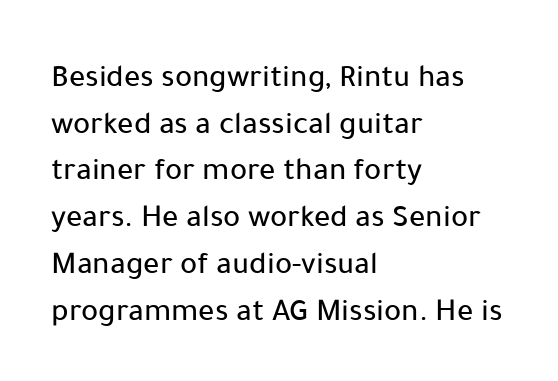
The image shows 32 px sans-serif type, upright; set left-aligned, normal line spacing (1.46x), normal letter spacing, not underlined; low stroke contrast and a medium x-height.
